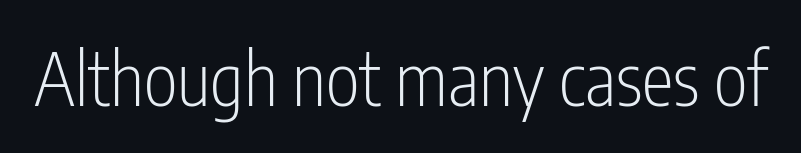
{"serif": "no", "italic": "no", "bold": "no", "weight": "light", "width": "condensed", "stroke_contrast": "low", "x_height": "medium", "monospaced": "no", "underline": "no", "letter_spacing": "normal", "letter_spacing_em": 0.0, "glyph_px": 72}
